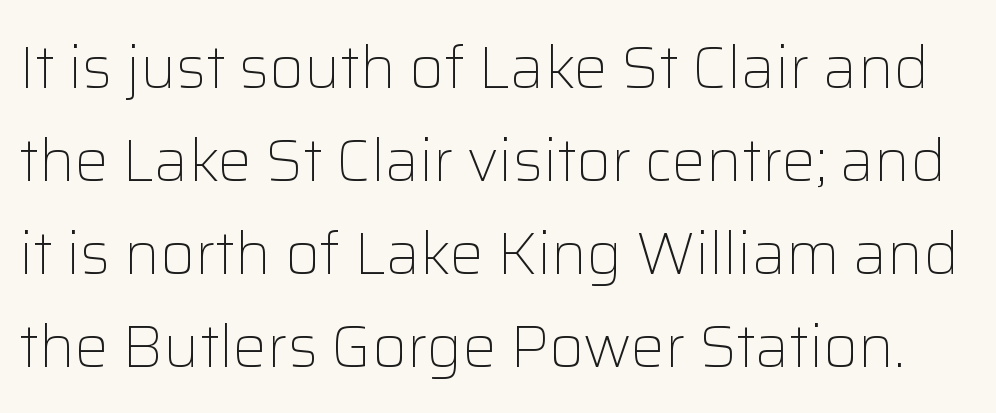
Q: Is the text bold? A: No.
Q: Is the text italic (slanted)? A: No, it is upright.
Q: Is the typeface a serif or a sans-serif typeface? A: Sans-serif.
Q: Is the text underlined? A: No.
Q: Is the spacing between letters normal or unusually wide? A: Normal.
Q: Is the spacing between lines tight, normal or loose? A: Normal.
Q: Width (condensed, normal, or wide)? A: Normal.
Q: Stroke contrast? A: Low.
Q: x-height? A: Medium.
Q: Monospaced? A: No.
